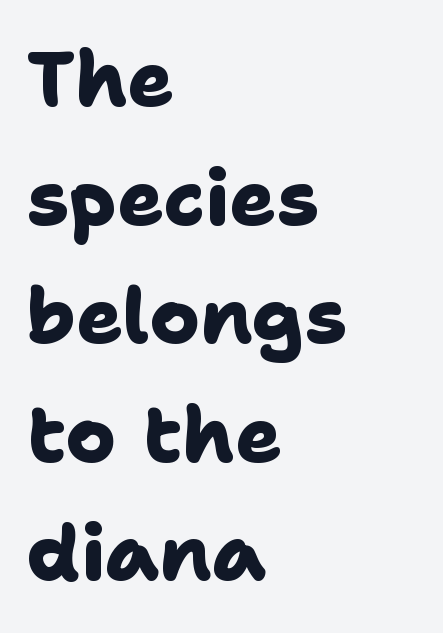
Q: Is the text bold? A: Yes.
Q: Is the typeface a serif or a sans-serif typeface? A: Sans-serif.
Q: Is the text underlined? A: No.
Q: How is the paragraph aligned? A: Left-aligned.
Q: Is the spacing between letters normal or unusually wide? A: Normal.
Q: Is the spacing between lines tight, normal or loose? A: Normal.
Q: Width (condensed, normal, or wide)? A: Normal.
Q: Stroke contrast? A: Low.
Q: x-height? A: Medium.
Q: Monospaced? A: No.
